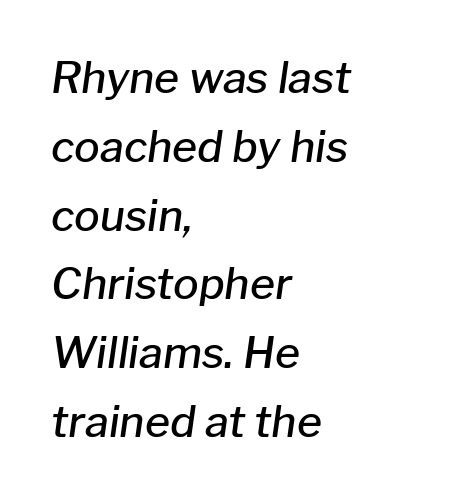
Spacing verdict: proportional, widths tailored to each character. Yep, that's italic — everything's leaning. Quick note: interline space is typical. The ragged edge is on the right, which tells us the setting is flush left. This rendering leaves character spacing at its baseline value.
